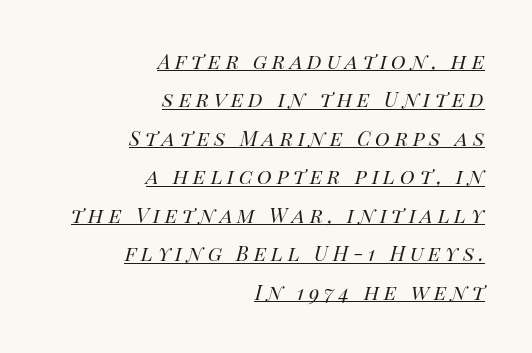
Q: Is the text bold? A: No.
Q: Is the text italic (slanted)? A: Yes, it leans right by about 14 degrees.
Q: Is the text underlined? A: Yes.
Q: How is the paragraph aligned? A: Right-aligned.
Q: Is the spacing between lines tight, normal or loose? A: Normal.
